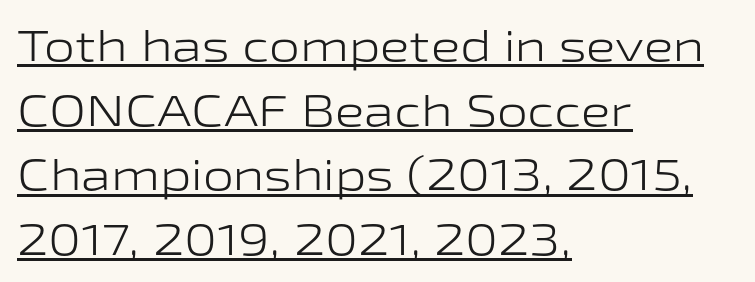
The image shows 44 px light, wide sans-serif type, upright; set left-aligned, normal line spacing (1.47x), normal letter spacing, underlined; low stroke contrast and a medium x-height.
